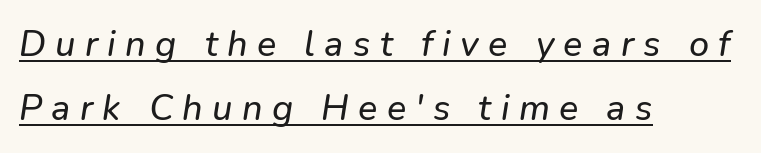
{"serif": "no", "width": "normal", "stroke_contrast": "low", "x_height": "medium", "monospaced": "no", "underline": "yes", "align": "left", "line_spacing_ratio": 1.79, "letter_spacing": "wide", "letter_spacing_em": 0.26, "glyph_px": 36}
